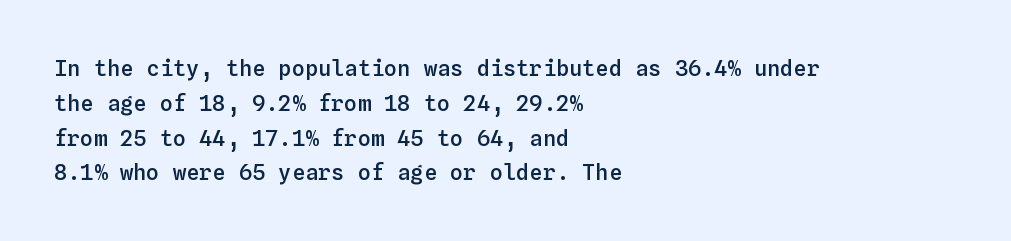
The image shows 22 px text type, upright; set left-aligned, normal line spacing (1.58x), normal letter spacing, not underlined.
